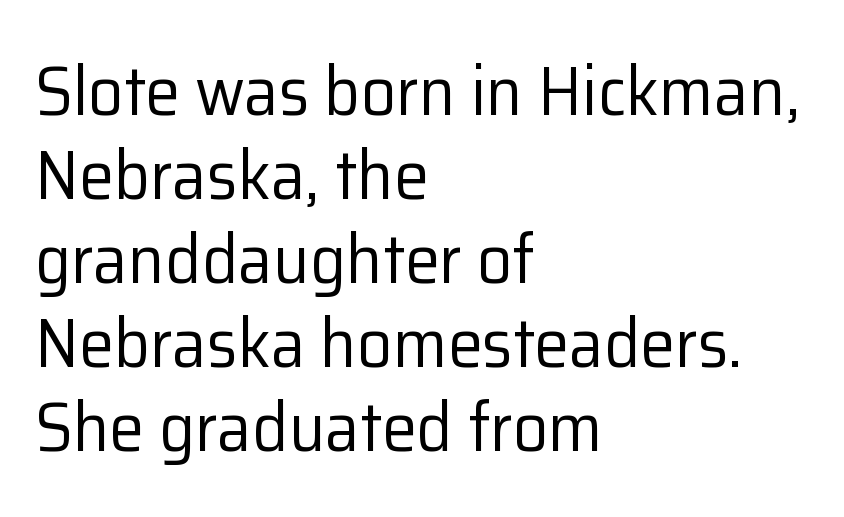
Descenders are the only things crossing below the line. Every row of glyphs begins at an identical x-position on the left. The typeface has the unassuming heft of standard copy or less. Spacing verdict: proportional, widths tailored to each character. Words appear dense and cohesive because spacing is normal. If you drew a line through each stem, it would be perfectly vertical.
